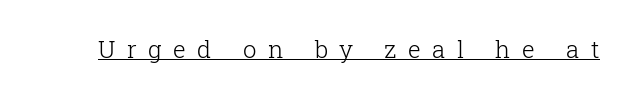
Q: Is the text bold? A: No.
Q: Is the text italic (slanted)? A: No, it is upright.
Q: Is the text underlined? A: Yes.
Q: Is the spacing between letters normal or unusually wide? A: Unusually wide.
